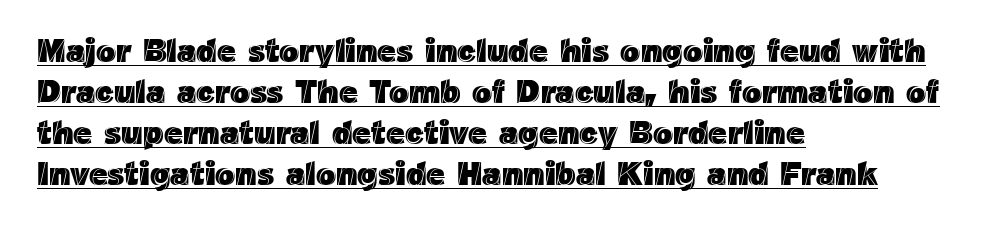
Q: Is the text italic (slanted)? A: No, it is upright.
Q: Is the text underlined? A: Yes.
Q: How is the paragraph aligned? A: Left-aligned.
Q: Is the spacing between letters normal or unusually wide? A: Normal.
Q: Width (condensed, normal, or wide)? A: Normal.
Q: x-height? A: Medium.
Q: Monospaced? A: No.
